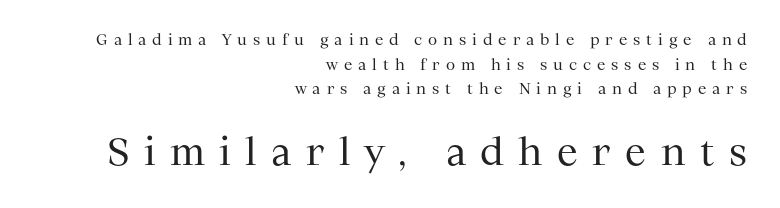
The image shows 37 px regular-weight serif type, upright; set right-aligned, normal line spacing (1.64x), unusually wide letter spacing (+0.39 em), not underlined; the second (bottom) block is 2.47x larger; medium stroke contrast and a medium x-height.
